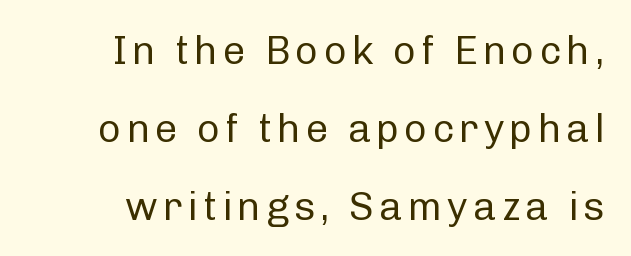
The image shows 40 px regular-weight sans-serif type, upright; set loose line spacing (1.95x), not underlined; low stroke contrast and a medium x-height.
